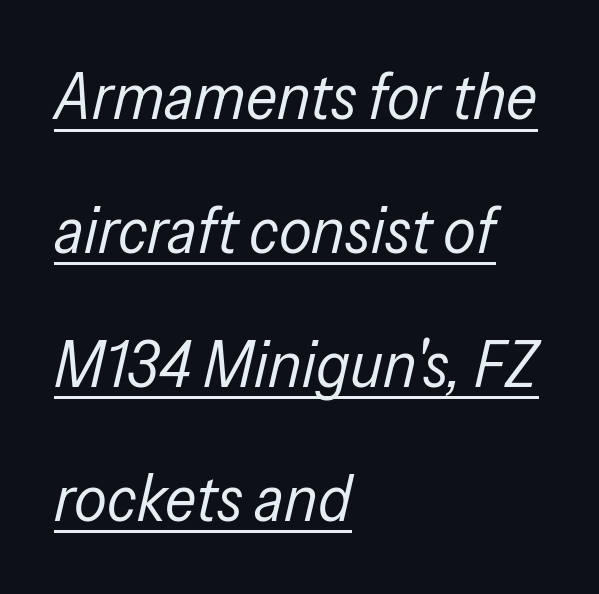
The image shows 65 px regular-weight, condensed type, italic (leaning right); set left-aligned, loose line spacing (2.06x), normal letter spacing, underlined; low stroke contrast and a medium x-height.
